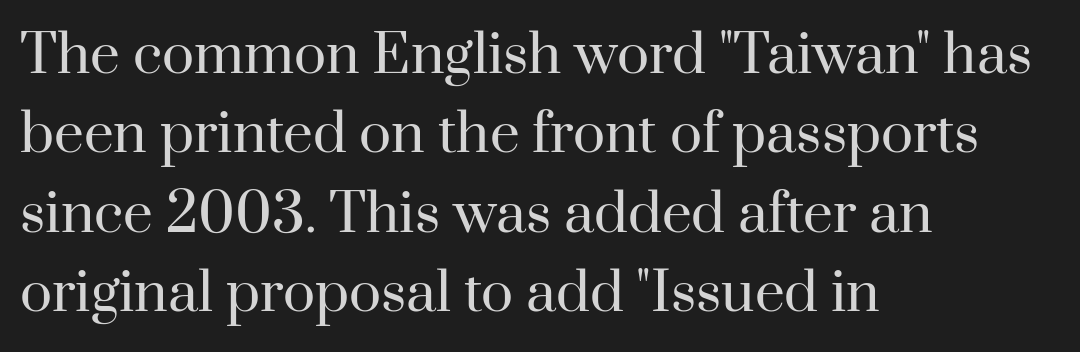
Posture: upright roman. Alignment: flush left. Here the designer chose a conventional face with non-uniform glyph widths. The specimen omits any rule beneath the text block's lines. Is there much room between lines? A standard amount, neither cramped nor airy.
